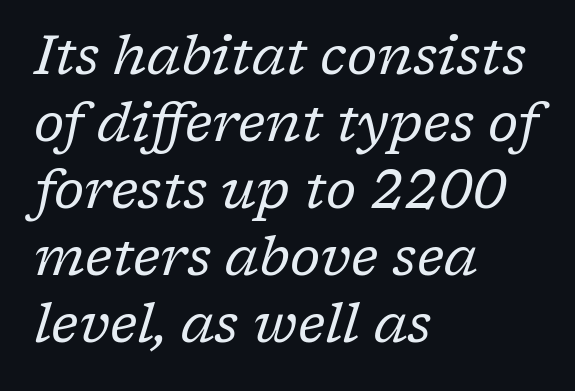
Q: Is the text bold? A: No.
Q: Is the text italic (slanted)? A: Yes, it leans right by about 17 degrees.
Q: Is the typeface a serif or a sans-serif typeface? A: Serif.
Q: Is the text underlined? A: No.
Q: How is the paragraph aligned? A: Left-aligned.
Q: Is the spacing between letters normal or unusually wide? A: Normal.
Q: Width (condensed, normal, or wide)? A: Normal.
Q: Stroke contrast? A: Low.
Q: x-height? A: Medium.
Q: Monospaced? A: No.
